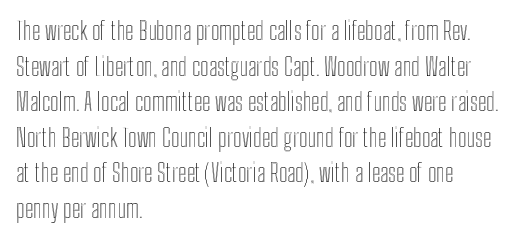
{"italic": "no", "underline": "no", "align": "left", "line_spacing": "normal", "line_spacing_ratio": 1.48, "letter_spacing": "normal", "letter_spacing_em": 0.0, "glyph_px": 24}
